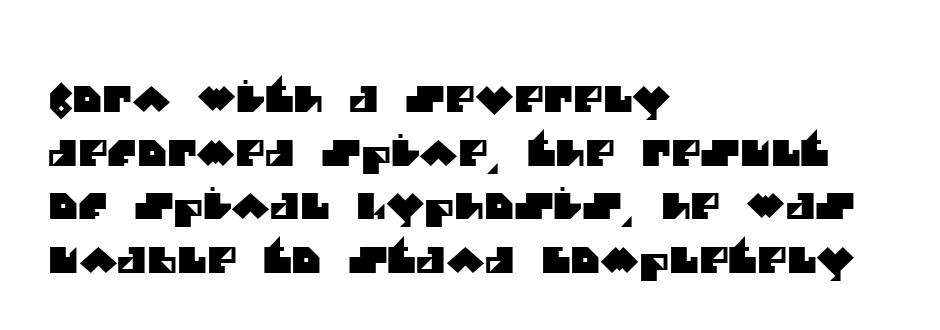
{"serif": "no", "width": "normal", "stroke_contrast": "medium", "x_height": "large", "monospaced": "no", "underline": "no", "align": "left", "line_spacing": "normal", "line_spacing_ratio": 1.49, "letter_spacing": "normal", "letter_spacing_em": 0.0, "glyph_px": 36}
